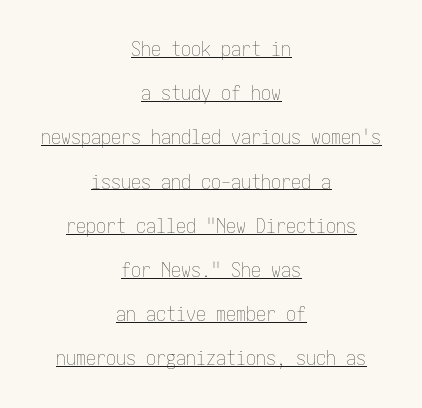
Reading down the column, the eye jumps a long way to each next line. The typesetter has applied underlining to the passage shown. These lines were composed using upright roman letters. The font sits on the lighter half of the weight spectrum, regular included. Casual observation: everything's sitting right in the middle. The letterforms sit shoulder to shoulder at normal distance.
